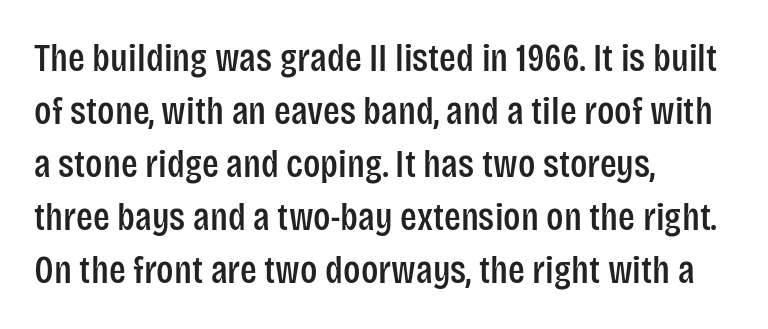
{"serif": "no", "italic": "no", "width": "condensed", "stroke_contrast": "low", "x_height": "large", "monospaced": "no", "underline": "no", "align": "left", "line_spacing": "normal", "line_spacing_ratio": 1.36, "letter_spacing": "normal", "letter_spacing_em": 0.0, "glyph_px": 39}
